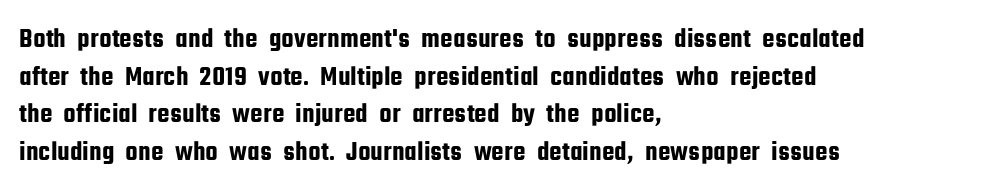
{"serif": "no", "italic": "no", "width": "condensed", "stroke_contrast": "low", "x_height": "medium", "monospaced": "no", "underline": "no", "align": "left", "line_spacing": "normal", "line_spacing_ratio": 1.34, "letter_spacing": "normal", "letter_spacing_em": 0.0, "glyph_px": 28}
